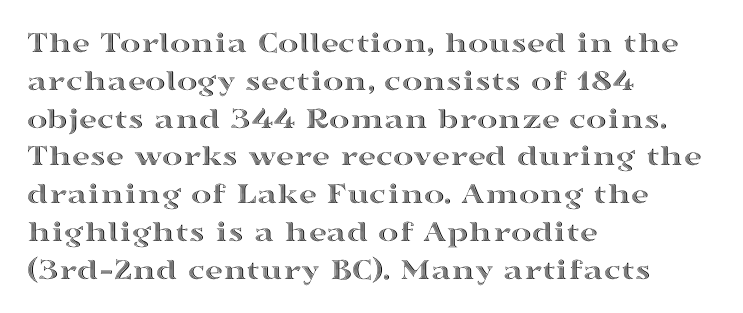
Proportional: the letters do not fall into vertical columns. The strip under each line holds only bare page. A classic flush-left, rag-right setting is used for this passage. Caption: standard tracking, unaltered.
